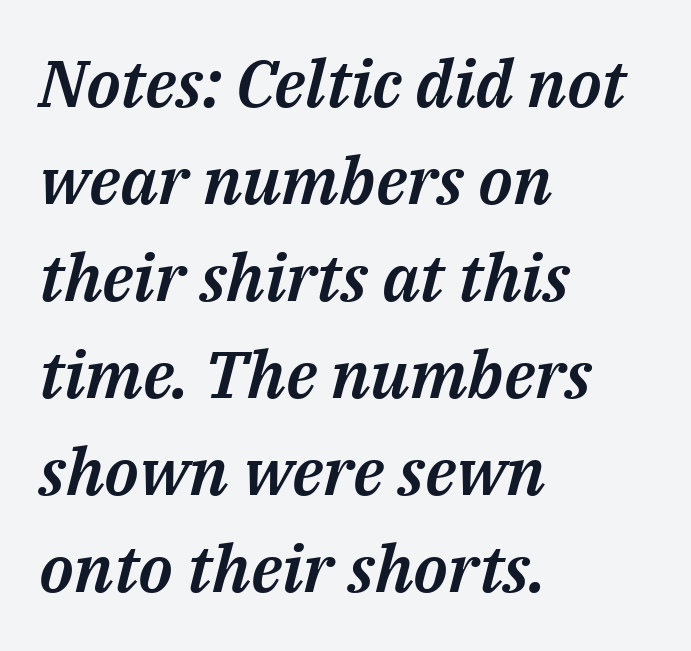
This rendering features lettering with no underline. One-word summary of the alignment: left. A typesetter would mark this as italic. Do the characters align in a grid? No, the font is proportional. Each new line begins a customary step beneath the previous one. The face used here is rendered with its standard letterfit.
